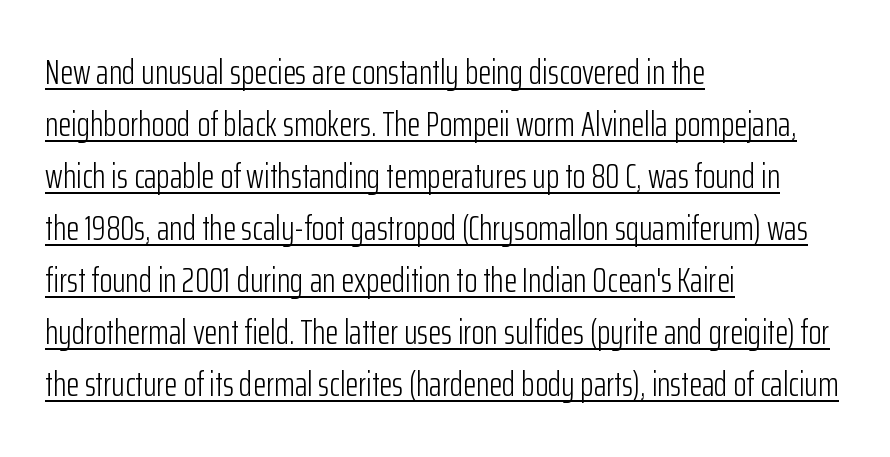
Q: Is the text bold? A: No.
Q: Is the text italic (slanted)? A: No, it is upright.
Q: Is the typeface a serif or a sans-serif typeface? A: Sans-serif.
Q: Is the text underlined? A: Yes.
Q: How is the paragraph aligned? A: Left-aligned.
Q: Is the spacing between letters normal or unusually wide? A: Normal.
Q: Is the spacing between lines tight, normal or loose? A: Normal.
Q: Width (condensed, normal, or wide)? A: Condensed.
Q: Stroke contrast? A: Low.
Q: x-height? A: Medium.
Q: Monospaced? A: No.
